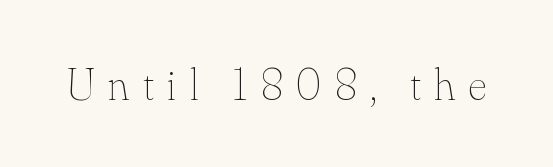
{"italic": "no", "bold": "no", "weight": "thin", "width": "normal", "stroke_contrast": "medium", "x_height": "small", "monospaced": "no", "underline": "no", "letter_spacing": "wide", "letter_spacing_em": 0.29, "glyph_px": 46}
